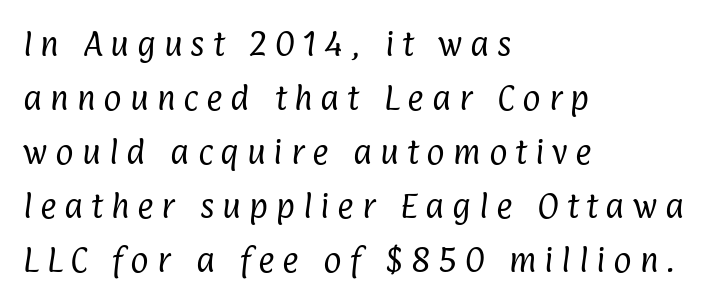
Here the designer chose a conventional face with non-uniform glyph widths. This is not heavy type; no bold has been used. The gap between lines stays unmarked. Does extra space separate the letters? Yes, quite a lot of it. This sample trades compactness for vertical openness between lines.
